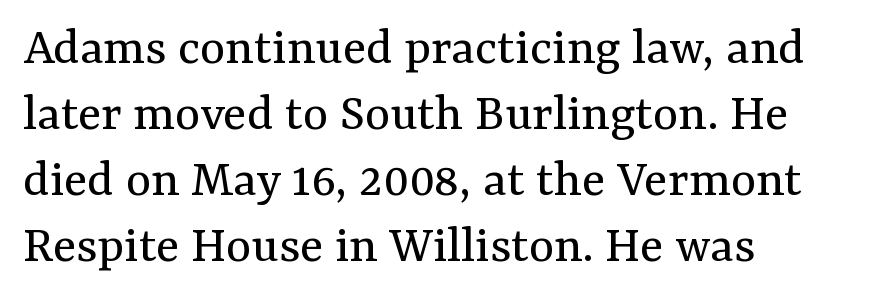
Descender tails drop into unmarked territory. Glyph-to-glyph distance matches everyday printed text. The compositor pushed each line to the left boundary. The passage shown is typed in a proportional face where columns would drift.
